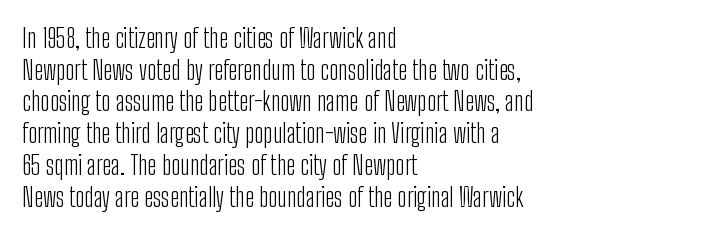
{"italic": "no", "bold": "no", "underline": "no", "align": "left", "line_spacing_ratio": 1.22, "letter_spacing": "normal", "letter_spacing_em": 0.0, "glyph_px": 26}
